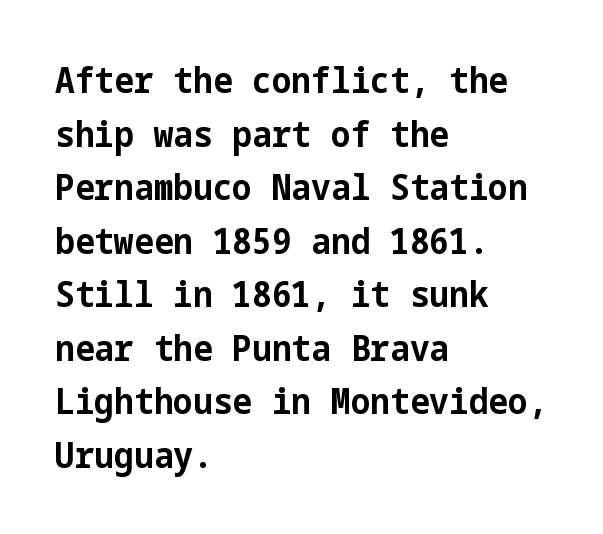
Q: Is the text bold? A: Yes.
Q: Is the text italic (slanted)? A: No, it is upright.
Q: Is the typeface a serif or a sans-serif typeface? A: Sans-serif.
Q: Is the text underlined? A: No.
Q: How is the paragraph aligned? A: Left-aligned.
Q: Is the spacing between letters normal or unusually wide? A: Normal.
Q: Is the spacing between lines tight, normal or loose? A: Normal.
Q: Width (condensed, normal, or wide)? A: Normal.
Q: Stroke contrast? A: Low.
Q: x-height? A: Medium.
